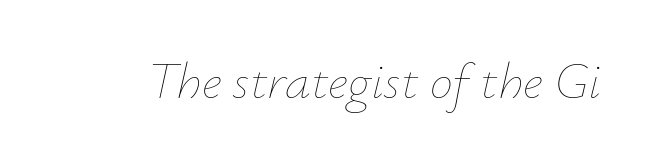
{"italic": "yes", "lean": "right", "slant_degrees": 12, "bold": "no", "weight": "thin", "width": "normal", "stroke_contrast": "low", "x_height": "small", "monospaced": "no", "underline": "no", "letter_spacing": "normal", "letter_spacing_em": 0.0, "glyph_px": 52}
